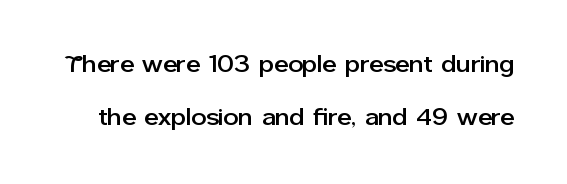
The image shows 24 px text type, upright; set loose line spacing (2.22x), normal letter spacing, not underlined.
